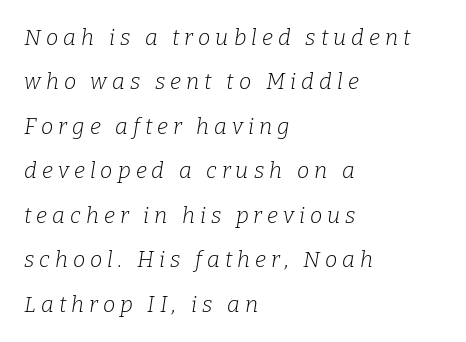
{"italic": "yes", "lean": "right", "slant_degrees": 9, "bold": "no", "underline": "no", "align": "left", "line_spacing": "loose", "line_spacing_ratio": 2.02, "letter_spacing": "wide", "letter_spacing_em": 0.23, "glyph_px": 22}
